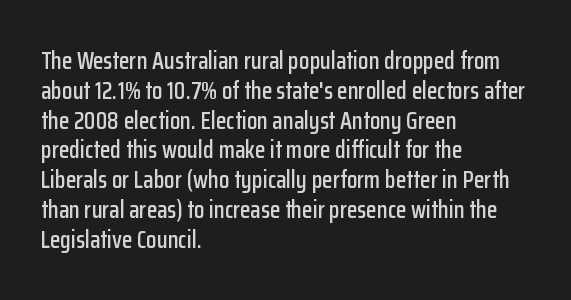
Q: Is the text italic (slanted)? A: No, it is upright.
Q: Is the text underlined? A: No.
Q: How is the paragraph aligned? A: Left-aligned.
Q: Is the spacing between letters normal or unusually wide? A: Normal.
